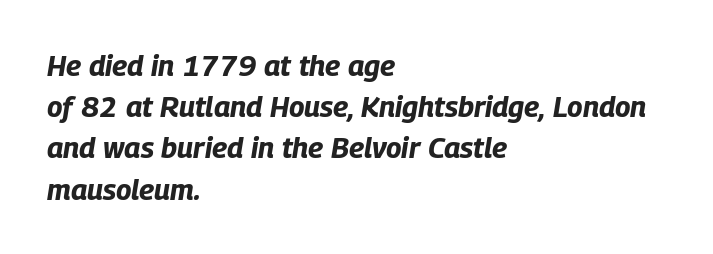
Q: Is the text bold? A: Yes.
Q: Is the text italic (slanted)? A: Yes, it leans right by about 9 degrees.
Q: Is the text underlined? A: No.
Q: How is the paragraph aligned? A: Left-aligned.
Q: Is the spacing between letters normal or unusually wide? A: Normal.
Q: Is the spacing between lines tight, normal or loose? A: Normal.
Q: Width (condensed, normal, or wide)? A: Condensed.
Q: Stroke contrast? A: Low.
Q: x-height? A: Large.
Q: Monospaced? A: No.
